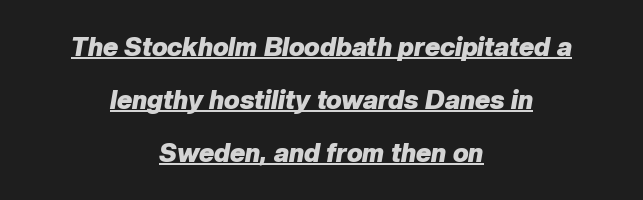
Q: Is the text bold? A: Yes.
Q: Is the text italic (slanted)? A: Yes, it leans right by about 10 degrees.
Q: Is the text underlined? A: Yes.
Q: How is the paragraph aligned? A: Centered.
Q: Is the spacing between letters normal or unusually wide? A: Normal.
Q: Is the spacing between lines tight, normal or loose? A: Loose.
